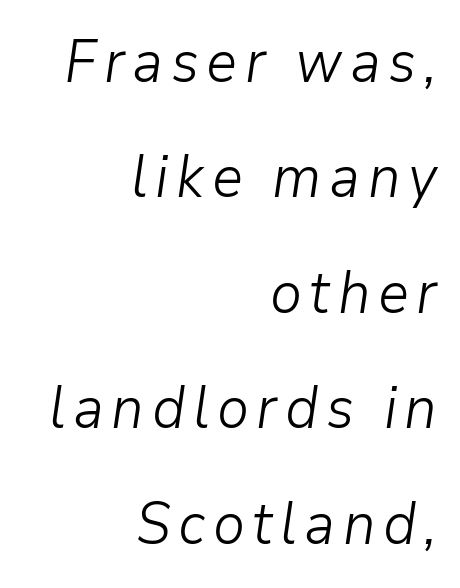
Characters are canted at an angle relative to the baseline's perpendicular. The paragraph has a hard right edge and a soft left edge. Only glyphs here, with clear space below each row. Here the designer chose a conventional face with non-uniform glyph widths.
